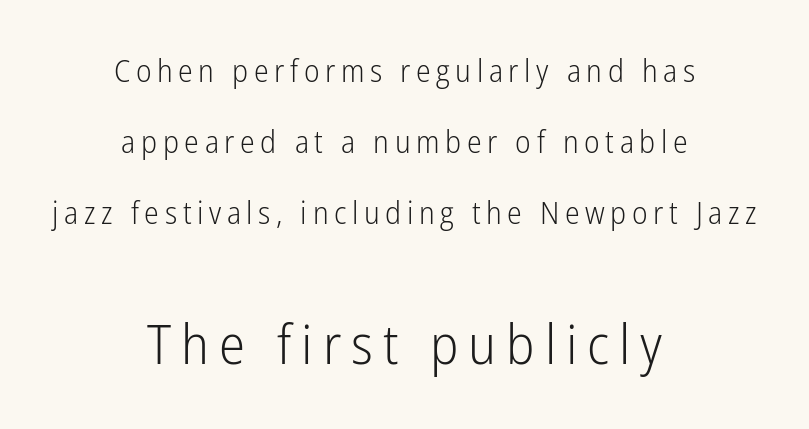
{"serif": "no", "italic": "no", "bold": "no", "weight": "light", "width": "condensed", "stroke_contrast": "low", "x_height": "medium", "monospaced": "no", "underline": "no", "align": "center", "line_spacing": "loose", "line_spacing_ratio": 2.29, "larger_block": "second", "size_ratio": 1.77, "glyph_px": 55}
